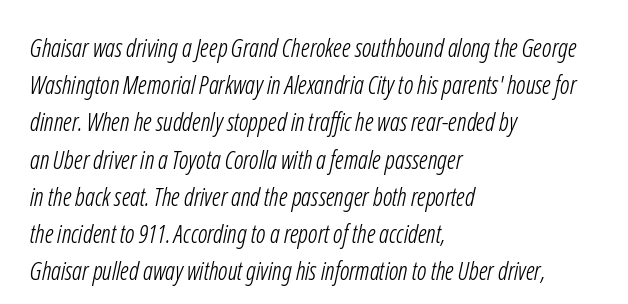
Lines of text with bare space underneath. Reading down the column, the eye jumps a familiar distance to each next line. Weight: not bold — regular or lighter. You could call the tracking neutral — neither tight nor loose. This sample is left-justified, so line endings fall wherever the words run out.
